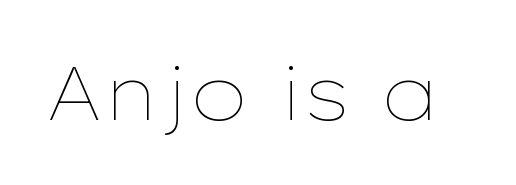
{"italic": "no", "bold": "no", "weight": "thin", "width": "wide", "stroke_contrast": "low", "x_height": "medium", "monospaced": "no", "underline": "no", "letter_spacing": "normal", "letter_spacing_em": 0.0, "glyph_px": 74}
